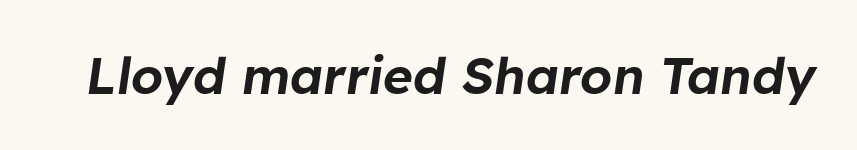
{"italic": "yes", "lean": "right", "slant_degrees": 8, "width": "normal", "stroke_contrast": "low", "x_height": "medium", "monospaced": "no", "underline": "no", "letter_spacing": "normal", "letter_spacing_em": 0.0, "glyph_px": 51}
